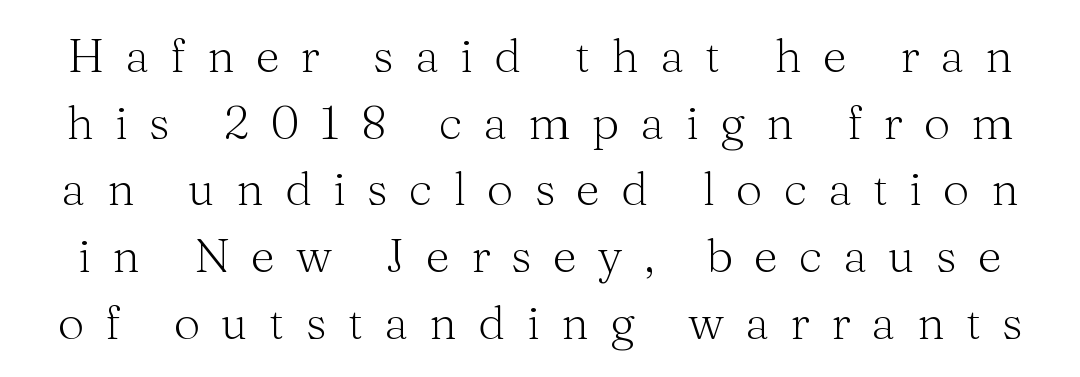
{"serif": "yes", "italic": "no", "bold": "no", "weight": "light", "width": "normal", "stroke_contrast": "medium", "x_height": "medium", "monospaced": "no", "underline": "no", "line_spacing": "normal", "line_spacing_ratio": 1.42, "letter_spacing": "wide", "letter_spacing_em": 0.45, "glyph_px": 47}
